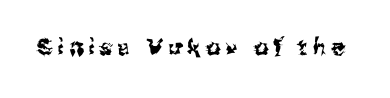
{"italic": "no", "underline": "no", "letter_spacing": "wide", "letter_spacing_em": 0.22, "glyph_px": 23}
